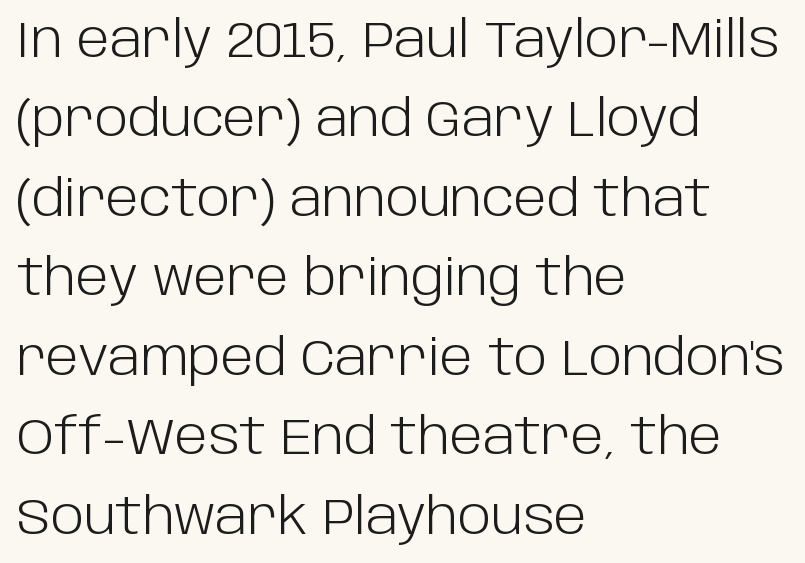
Short note: letters normally spaced. Each new line begins a customary step beneath the previous one. Glance below the letters and you will spot only blank space. The letters advance in unequal steps, a hallmark of proportional type. Look at the bottom of the vertical strokes: they stop flat, with no serifs. Line starts are locked; line ends wander.
